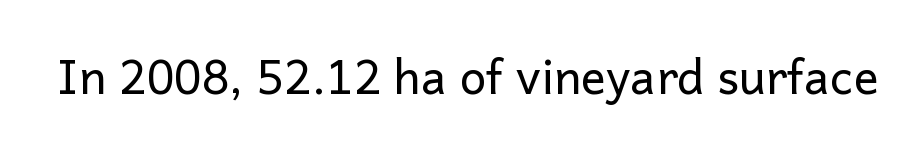
Check under the words: just untouched page. Compared with typical body copy, the letter spacing here is the same. A typesetter would call this proportional, since set widths differ per character. Vertical stems look standard width or narrower in stroke.
